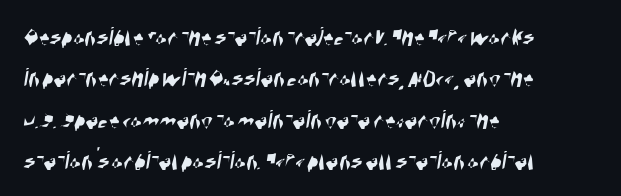
{"underline": "no", "align": "left", "line_spacing": "normal", "line_spacing_ratio": 1.53, "letter_spacing": "normal", "letter_spacing_em": 0.0, "glyph_px": 27}
